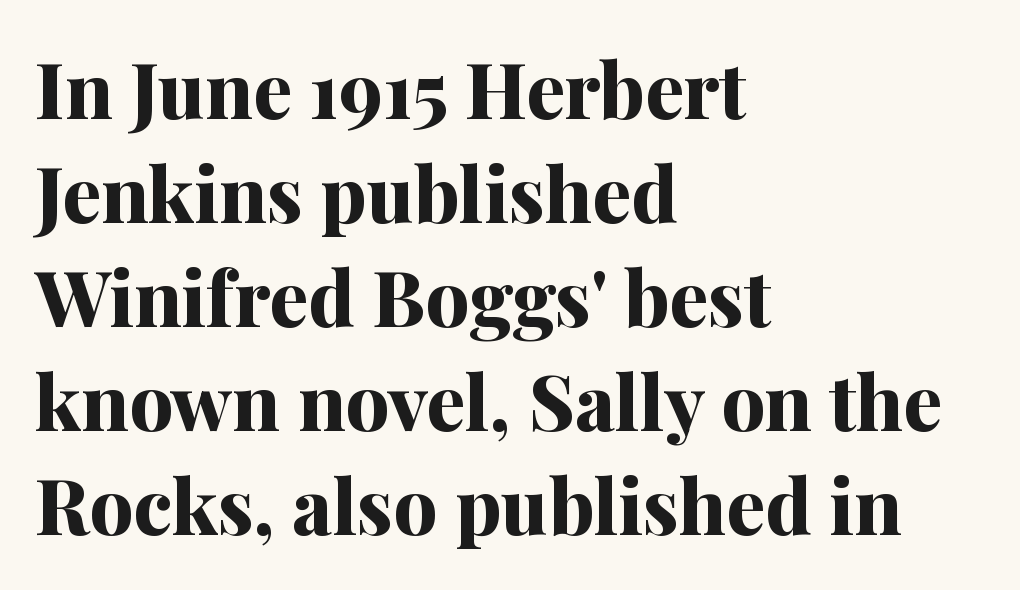
{"serif": "yes", "italic": "no", "bold": "yes", "weight": "bold", "width": "normal", "stroke_contrast": "medium", "x_height": "medium", "monospaced": "no", "underline": "no", "align": "left", "line_spacing": "normal", "line_spacing_ratio": 1.35, "letter_spacing": "normal", "letter_spacing_em": 0.0, "glyph_px": 77}
